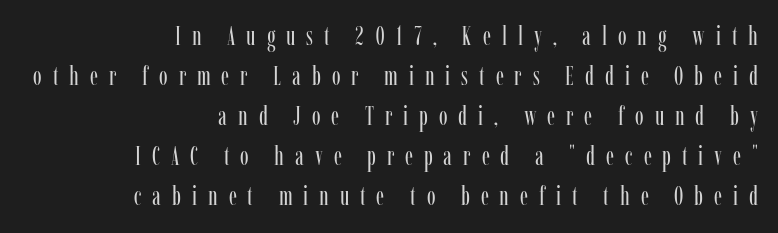
The image shows 26 px text type, upright; set right-aligned, normal line spacing (1.54x), unusually wide letter spacing (+0.42 em), not underlined.
